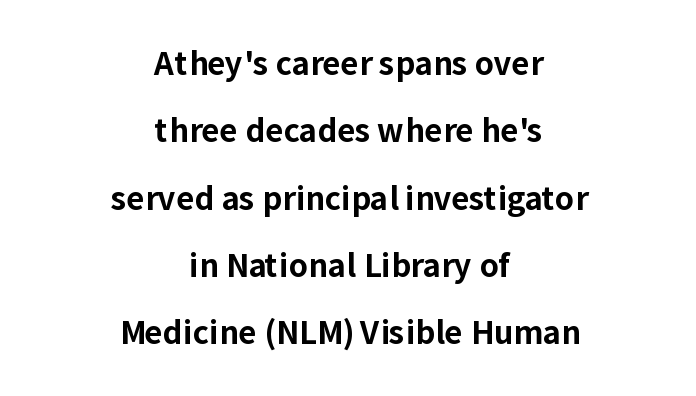
Style check: upright. Horizontal alignment here is central, giving a formal, balanced look. This sample trades compactness for vertical openness between lines. A full-strength bold gives these letters their thick strokes. Unmarked baselines from the first word to the last.
